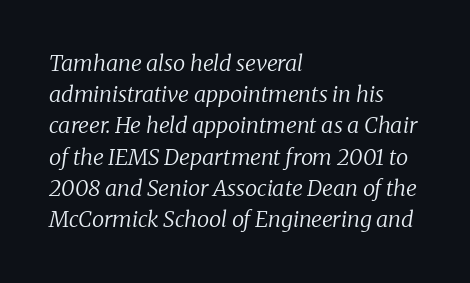
The image shows 22 px text type, italic (leaning right); set left-aligned, normal line spacing (1.42x), normal letter spacing, not underlined.
